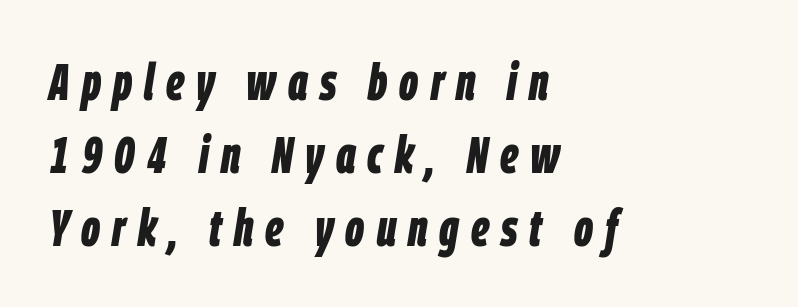
{"italic": "yes", "lean": "right", "slant_degrees": 9, "bold": "yes", "weight": "bold", "width": "condensed", "stroke_contrast": "low", "x_height": "large", "monospaced": "no", "underline": "no", "align": "left", "line_spacing": "normal", "line_spacing_ratio": 1.4, "letter_spacing": "wide", "letter_spacing_em": 0.23, "glyph_px": 52}
